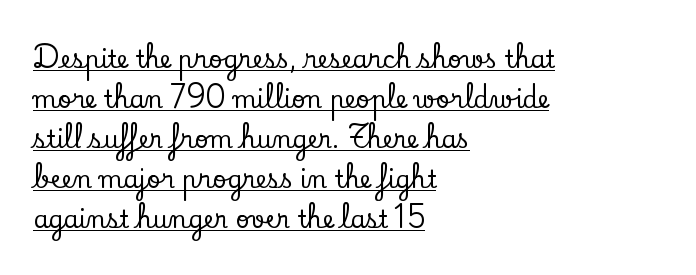
The image shows 24 px text type, upright; set left-aligned, normal line spacing (1.67x), normal letter spacing, underlined.
